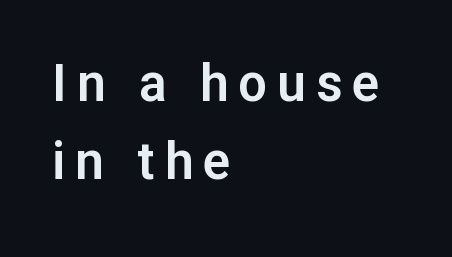
The image shows 51 px sans-serif type, upright; set left-aligned, normal line spacing (1.53x), unusually wide letter spacing (+0.2 em), not underlined; low stroke contrast and a medium x-height.
